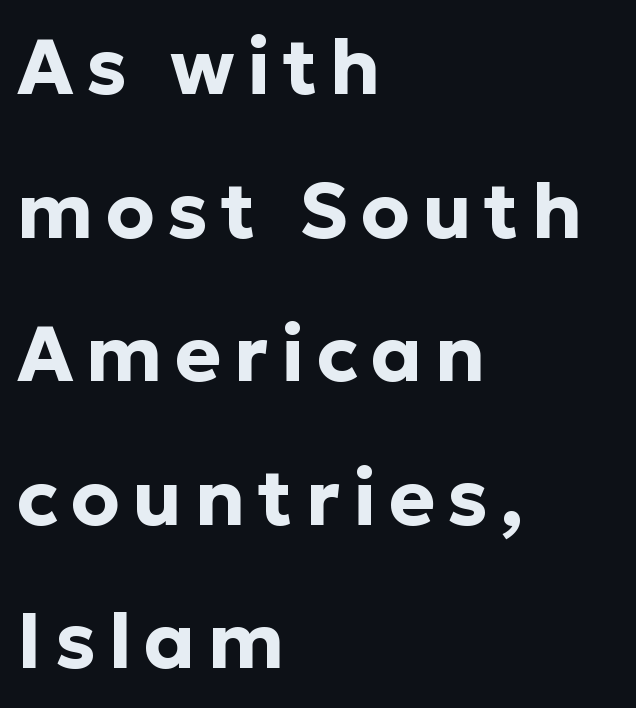
Q: Is the text bold? A: Yes.
Q: Is the text italic (slanted)? A: No, it is upright.
Q: Is the typeface a serif or a sans-serif typeface? A: Sans-serif.
Q: Is the text underlined? A: No.
Q: How is the paragraph aligned? A: Left-aligned.
Q: Width (condensed, normal, or wide)? A: Normal.
Q: Stroke contrast? A: Low.
Q: x-height? A: Medium.
Q: Monospaced? A: No.
